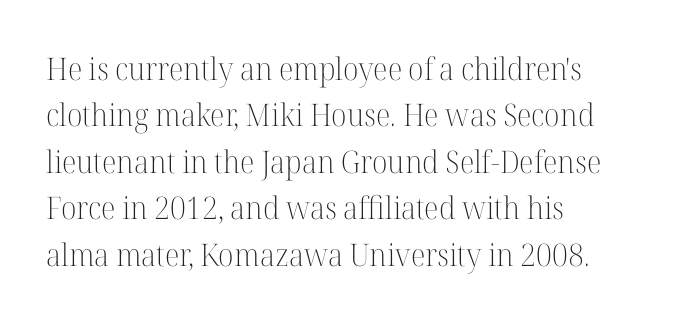
{"serif": "yes", "italic": "no", "bold": "no", "weight": "light", "width": "normal", "stroke_contrast": "high", "x_height": "medium", "monospaced": "no", "underline": "no", "align": "left", "line_spacing": "normal", "line_spacing_ratio": 1.5, "letter_spacing": "normal", "letter_spacing_em": 0.0, "glyph_px": 31}
